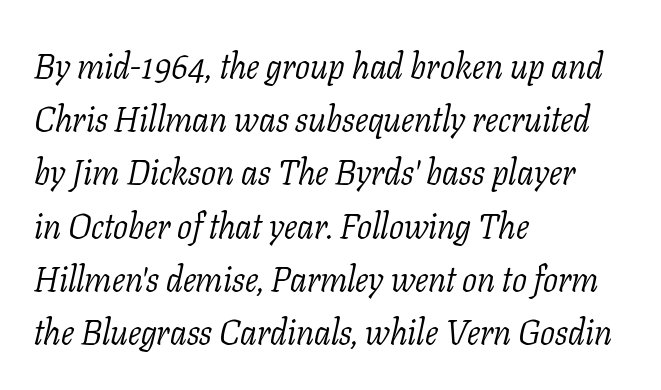
Q: Is the text bold? A: No.
Q: Is the text italic (slanted)? A: Yes, it leans right by about 11 degrees.
Q: Is the typeface a serif or a sans-serif typeface? A: Serif.
Q: Is the text underlined? A: No.
Q: How is the paragraph aligned? A: Left-aligned.
Q: Is the spacing between letters normal or unusually wide? A: Normal.
Q: Is the spacing between lines tight, normal or loose? A: Normal.
Q: Width (condensed, normal, or wide)? A: Normal.
Q: Stroke contrast? A: Low.
Q: x-height? A: Medium.
Q: Monospaced? A: No.
